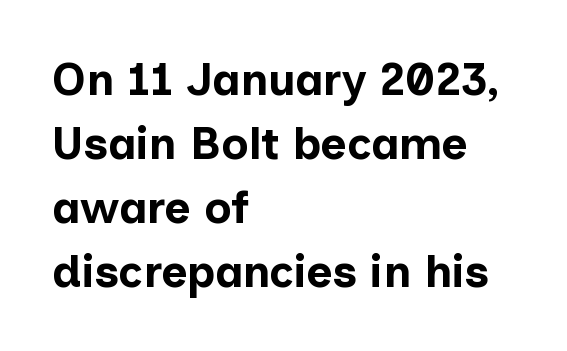
Does the copy run flush right? No — it runs flush left. Underlining? Definitely not there. Is the type bold? Yes — the strokes are clearly thick and heavy. Look at the tracking — it's just the regular setting, nothing added. Posture: straight, roman, zero tilt.
